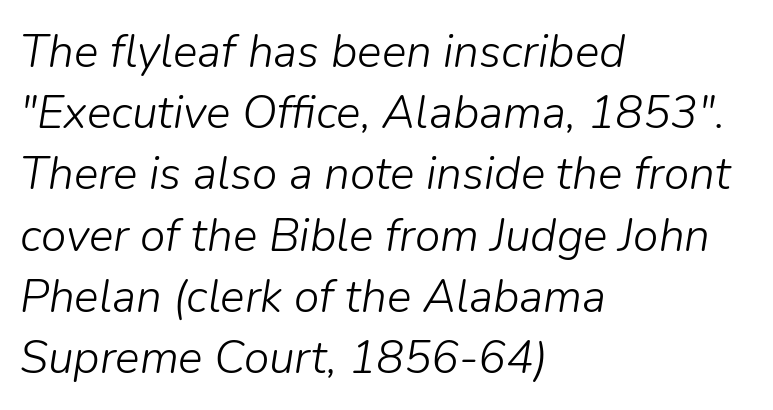
The baseline area is clear. You could not count columns in this text — the font is proportionally spaced. Weight: in the light-to-regular range. This sample keeps an unexceptional amount of space between lines. It's the slanting kind of type. Each word holds together tightly as a unit, with standard inter-letter gaps.
